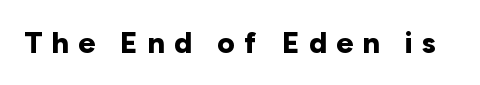
{"serif": "no", "italic": "no", "bold": "yes", "weight": "bold", "width": "normal", "stroke_contrast": "low", "x_height": "medium", "monospaced": "no", "underline": "no", "letter_spacing": "wide", "letter_spacing_em": 0.31, "glyph_px": 30}
